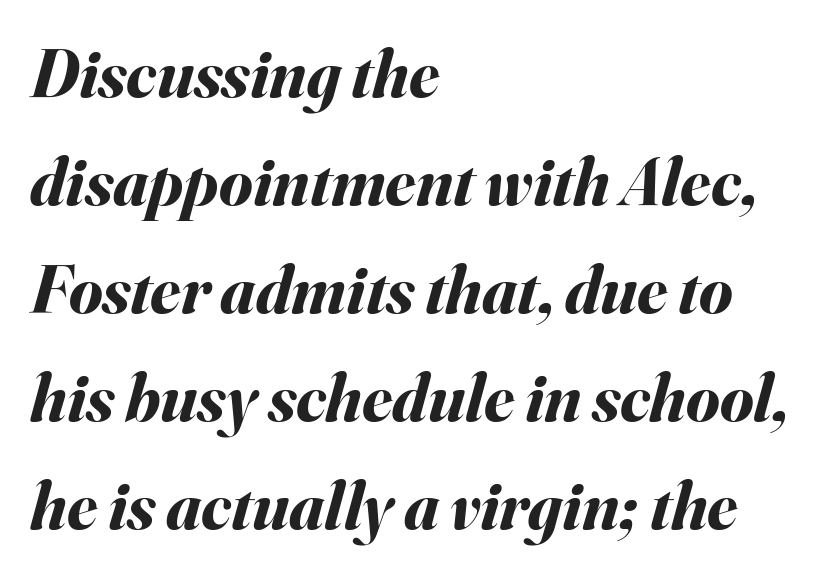
{"italic": "yes", "lean": "right", "slant_degrees": 16, "bold": "yes", "weight": "bold", "width": "normal", "stroke_contrast": "medium", "x_height": "small", "monospaced": "no", "underline": "no", "align": "left", "line_spacing": "normal", "line_spacing_ratio": 1.59, "letter_spacing": "normal", "letter_spacing_em": 0.0, "glyph_px": 68}
